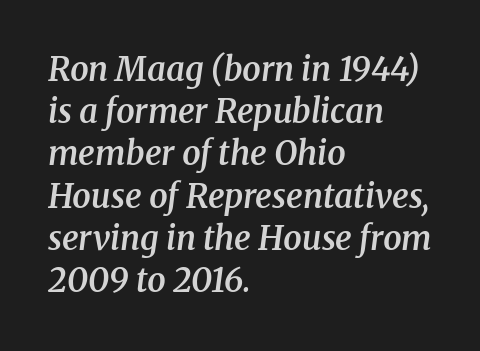
Q: Is the text bold? A: Semi-bold.
Q: Is the text italic (slanted)? A: Yes, it leans right by about 8 degrees.
Q: Is the typeface a serif or a sans-serif typeface? A: Serif.
Q: Is the text underlined? A: No.
Q: How is the paragraph aligned? A: Left-aligned.
Q: Is the spacing between letters normal or unusually wide? A: Normal.
Q: Is the spacing between lines tight, normal or loose? A: Normal.
Q: Width (condensed, normal, or wide)? A: Normal.
Q: Stroke contrast? A: Medium.
Q: x-height? A: Medium.
Q: Monospaced? A: No.
